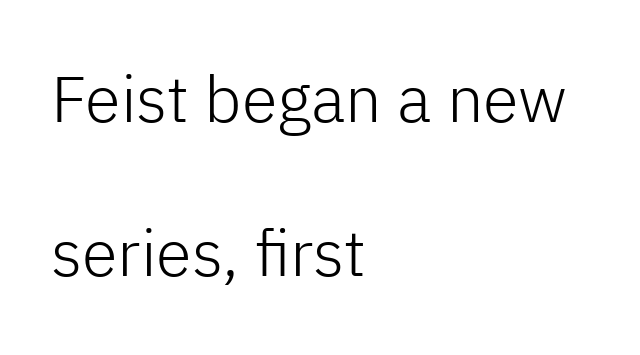
Vertically, the passage feels expansive, rows floating well apart. Is the letter spacing exaggerated? No — it looks like the ordinary default. A clean baseline with only descenders dipping below it. This sample uses an upright cut, with every glyph sitting square on the baseline. Think standard paragraph weight, or any step lighter than that.
